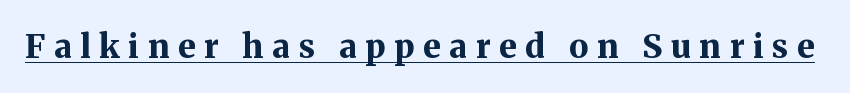
Each letter's strokes conclude with small projecting serifs. The face used here is rendered with a markedly widened letterfit. Do the characters align in a grid? No, the font is proportional. Pretty heavy lettering here — definitely bold. Ascenders rise straight up at ninety degrees. You can see a thin bar hugging the bottom of the glyphs.
